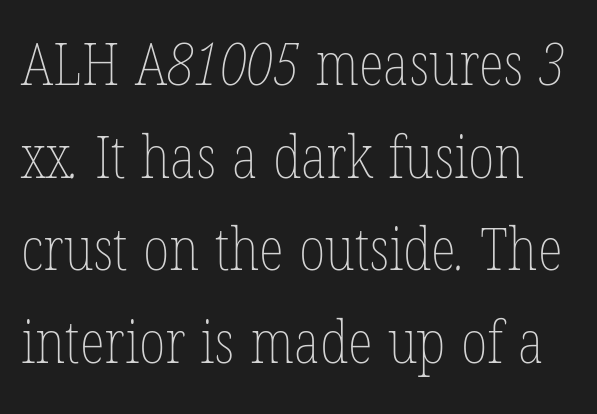
Quick note: interline space is typical. Is this a fixed-width face? No — the glyphs have proportional, varying widths. How are the letters spaced? Ordinarily, with no added tracking. Is the stroke heavy? The answer is a plain regular-or-lighter. Plain, unruled lines of type.
